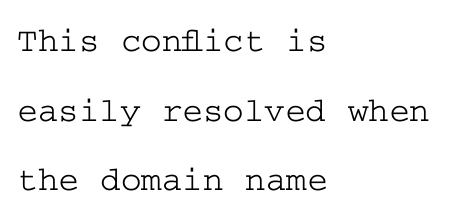
{"serif": "yes", "italic": "no", "width": "wide", "stroke_contrast": "low", "x_height": "medium", "underline": "no", "align": "left", "line_spacing": "loose", "line_spacing_ratio": 1.99, "letter_spacing": "normal", "letter_spacing_em": 0.0, "glyph_px": 35}
